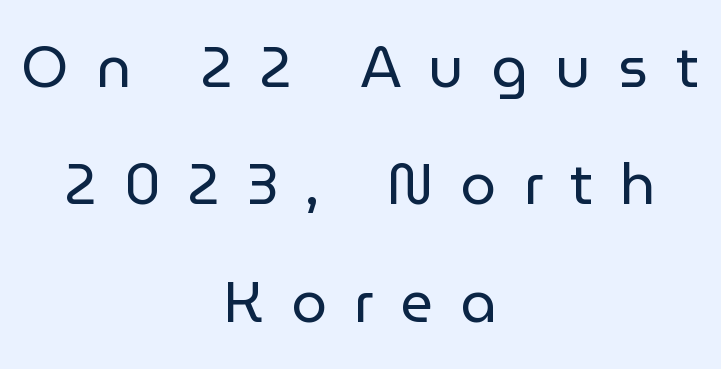
Horizontal bands of white between lines are thick stripes. Each stroke keeps to a modest, everyday thickness or less. Nope, not italic — everything's standing straight. Short and long lines alike share a common midpoint. The characters display no serif detailing; their extremities are plain. Character widths vary here, with narrow letters taking less room than wide ones.
